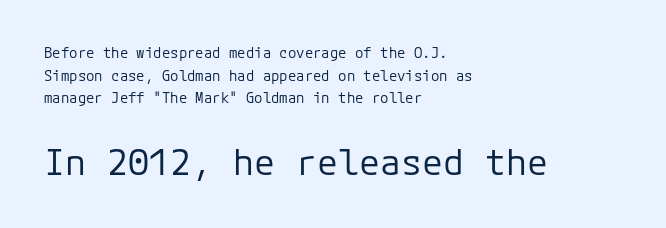
Regular leading. Typesetter's note — lower block bumped up in size, upper block left smaller. Stems and bowls with no extra thickness — not bold. Nothing unusual about the tracking: characters are spaced as the font intends. The lettering stays uniformly vertical, giving the passage a roman look.
